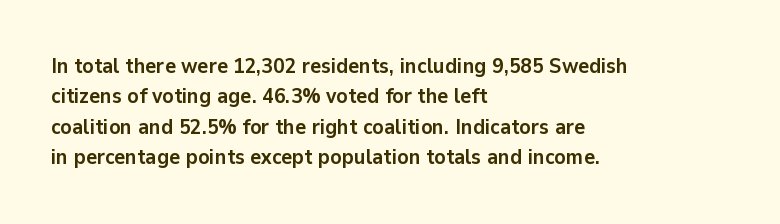
Notice how the stems are strictly vertical — no italics here. These words are printed bold, with thick strokes throughout. Leading: standard. You could call the tracking neutral — neither tight nor loose. The rendering anchors every line to the left-hand side. The words here are not underlined.
